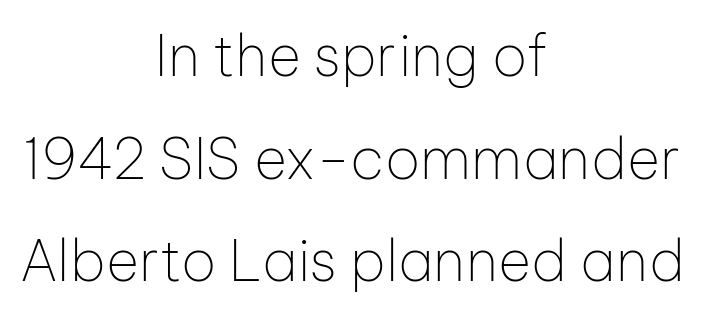
{"serif": "no", "italic": "no", "bold": "no", "weight": "thin", "width": "normal", "stroke_contrast": "low", "x_height": "medium", "monospaced": "no", "underline": "no", "align": "center", "line_spacing_ratio": 1.8, "letter_spacing": "normal", "letter_spacing_em": 0.0, "glyph_px": 57}
